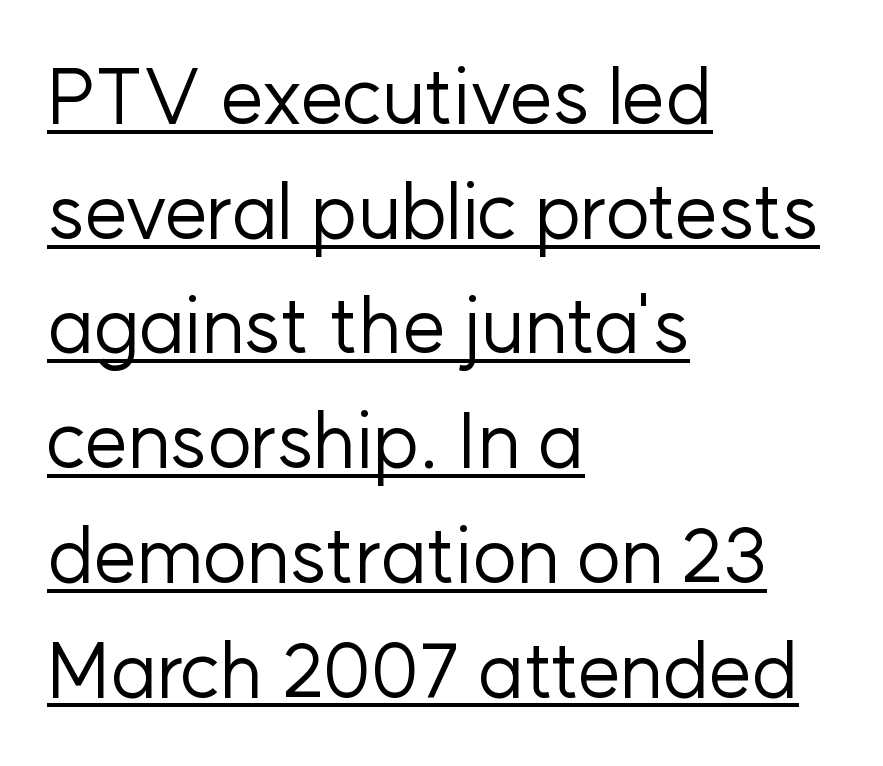
Q: Is the text bold? A: No.
Q: Is the text italic (slanted)? A: No, it is upright.
Q: Is the typeface a serif or a sans-serif typeface? A: Sans-serif.
Q: Is the text underlined? A: Yes.
Q: How is the paragraph aligned? A: Left-aligned.
Q: Is the spacing between letters normal or unusually wide? A: Normal.
Q: Is the spacing between lines tight, normal or loose? A: Normal.
Q: Width (condensed, normal, or wide)? A: Normal.
Q: Stroke contrast? A: Low.
Q: x-height? A: Medium.
Q: Monospaced? A: No.
